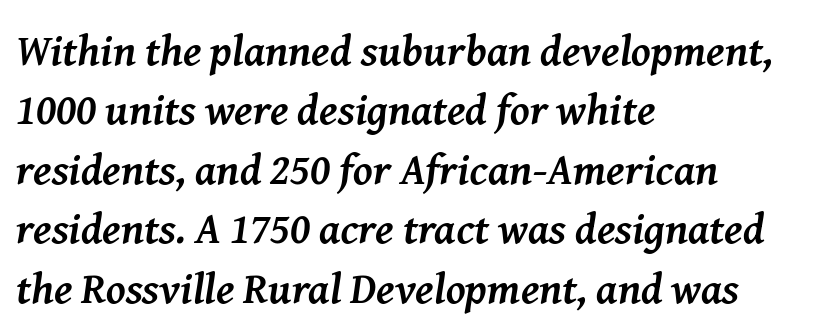
{"serif": "yes", "italic": "yes", "lean": "right", "slant_degrees": 8, "bold": "yes", "weight": "semibold", "width": "normal", "stroke_contrast": "medium", "x_height": "medium", "monospaced": "no", "underline": "no", "align": "left", "line_spacing": "normal", "line_spacing_ratio": 1.35, "letter_spacing": "normal", "letter_spacing_em": 0.0, "glyph_px": 44}
